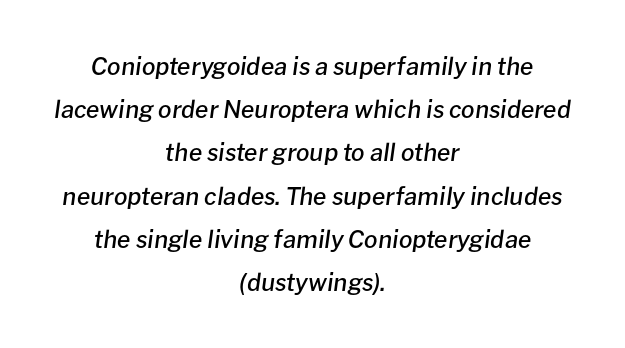
The whitespace from short lines is split evenly between both sides. Summary of weight: moderately heavy, a semibold. How are the letters spaced? Ordinarily, with no added tracking. It's the slanting kind of type.
